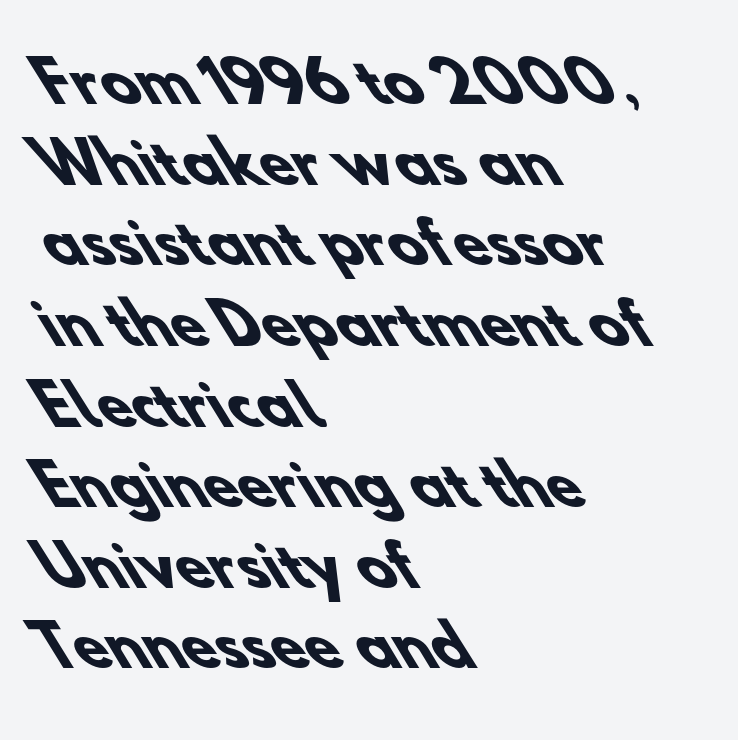
The image shows 56 px heavy sans-serif type; set left-aligned, normal line spacing (1.44x), normal letter spacing, not underlined; low stroke contrast and a small x-height.
